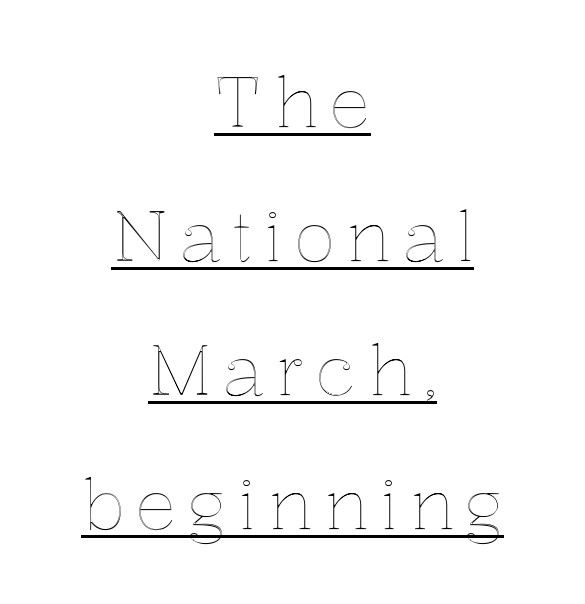
Q: Is the text italic (slanted)? A: No, it is upright.
Q: Is the text underlined? A: Yes.
Q: How is the paragraph aligned? A: Centered.
Q: Is the spacing between lines tight, normal or loose? A: Loose.
Q: Width (condensed, normal, or wide)? A: Normal.
Q: x-height? A: Medium.
Q: Monospaced? A: No.
